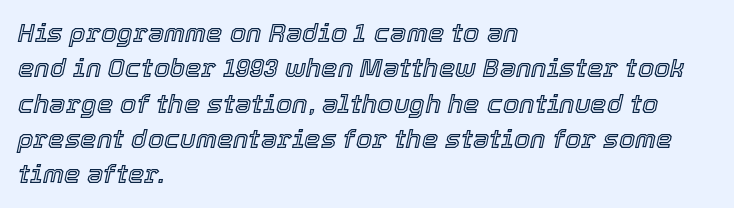
Q: Is the text italic (slanted)? A: Yes, it leans right by about 12 degrees.
Q: Is the text underlined? A: No.
Q: How is the paragraph aligned? A: Left-aligned.
Q: Is the spacing between letters normal or unusually wide? A: Normal.
Q: Is the spacing between lines tight, normal or loose? A: Normal.
